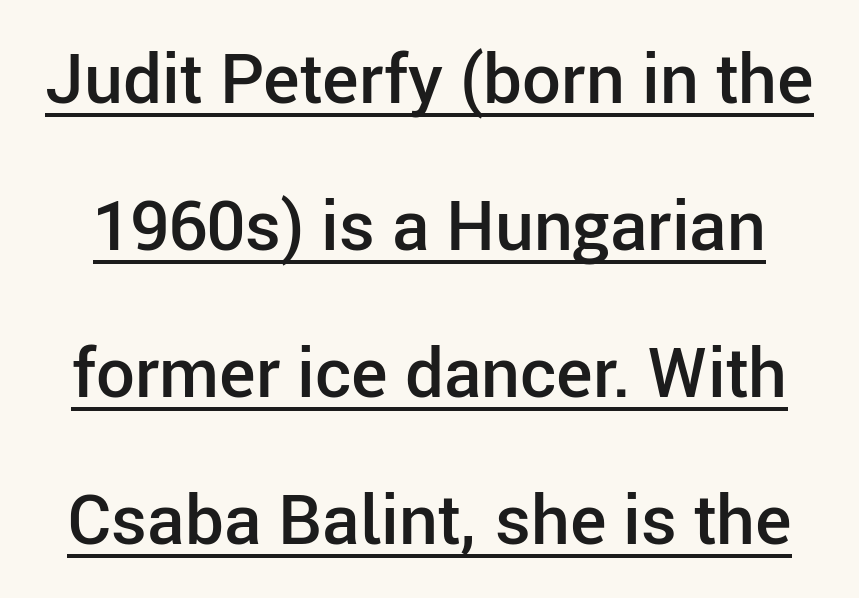
Q: Is the text bold? A: Semi-bold.
Q: Is the text italic (slanted)? A: No, it is upright.
Q: Is the typeface a serif or a sans-serif typeface? A: Sans-serif.
Q: Is the text underlined? A: Yes.
Q: Is the spacing between letters normal or unusually wide? A: Normal.
Q: Is the spacing between lines tight, normal or loose? A: Loose.
Q: Width (condensed, normal, or wide)? A: Normal.
Q: Stroke contrast? A: Low.
Q: x-height? A: Medium.
Q: Monospaced? A: No.
